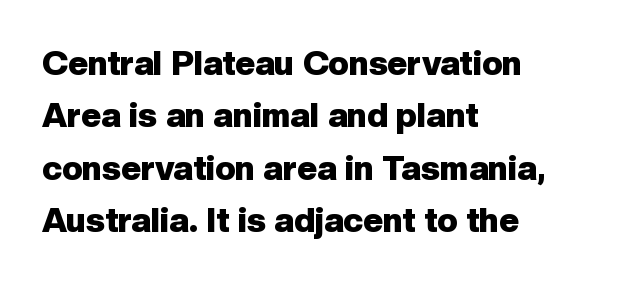
{"serif": "no", "italic": "no", "bold": "yes", "weight": "heavy", "width": "normal", "stroke_contrast": "low", "x_height": "medium", "monospaced": "no", "underline": "no", "align": "left", "line_spacing": "normal", "line_spacing_ratio": 1.54, "letter_spacing": "normal", "letter_spacing_em": 0.0, "glyph_px": 34}
